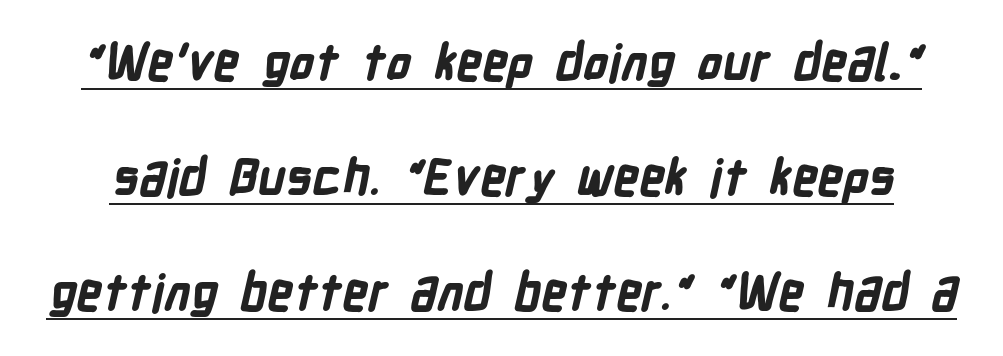
Q: Is the text bold? A: Yes.
Q: Is the typeface a serif or a sans-serif typeface? A: Sans-serif.
Q: Is the text underlined? A: Yes.
Q: Is the spacing between letters normal or unusually wide? A: Normal.
Q: Is the spacing between lines tight, normal or loose? A: Loose.
Q: Width (condensed, normal, or wide)? A: Condensed.
Q: Stroke contrast? A: Low.
Q: x-height? A: Medium.
Q: Monospaced? A: No.
